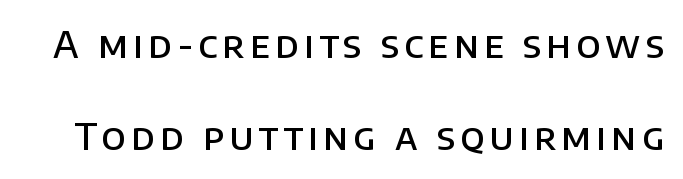
Quick note: underline off. A typesetter would label this face a sans. Leading: increased. These lines were composed using upright roman letters. As a designer I'd log this as weight 600, semibold.
